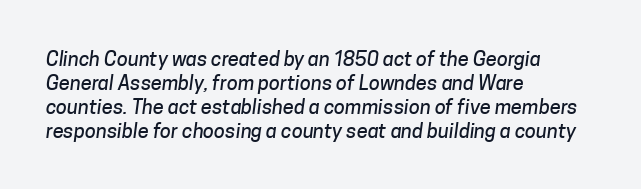
{"underline": "no", "align": "left", "line_spacing_ratio": 1.2, "letter_spacing": "normal", "letter_spacing_em": 0.0, "glyph_px": 20}
